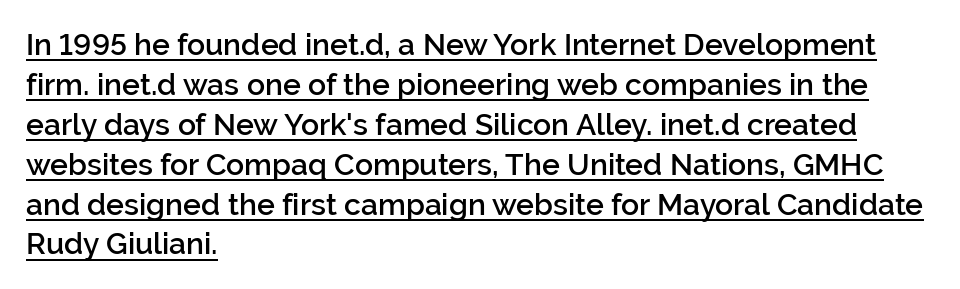
The image shows 30 px semibold sans-serif type, upright; set left-aligned, normal line spacing (1.33x), normal letter spacing, underlined; low stroke contrast and a medium x-height.
